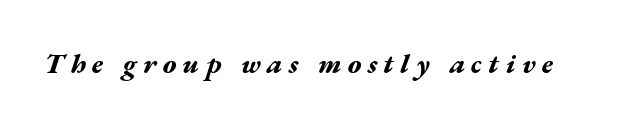
{"italic": "yes", "lean": "right", "slant_degrees": 17, "bold": "yes", "weight": "bold", "width": "wide", "stroke_contrast": "medium", "x_height": "medium", "monospaced": "no", "underline": "no", "letter_spacing": "wide", "letter_spacing_em": 0.23, "glyph_px": 28}
